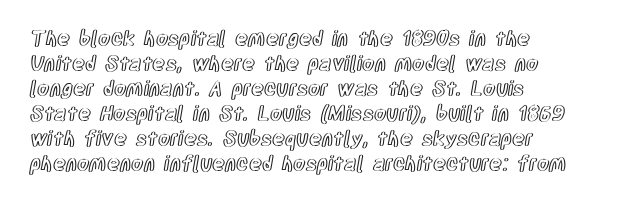
The image shows 20 px text type; set left-aligned, normal line spacing (1.25x), normal letter spacing, not underlined.
